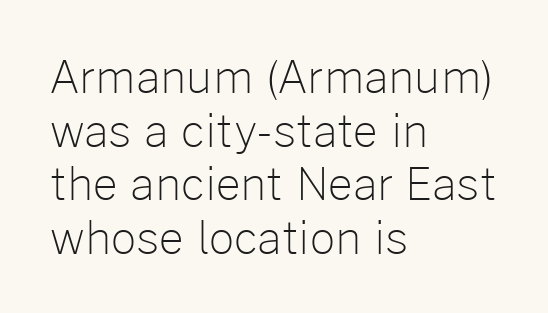
{"serif": "no", "italic": "no", "bold": "no", "weight": "light", "width": "normal", "stroke_contrast": "low", "x_height": "medium", "monospaced": "no", "underline": "no", "align": "left", "line_spacing_ratio": 1.22, "letter_spacing": "normal", "letter_spacing_em": 0.0, "glyph_px": 44}
